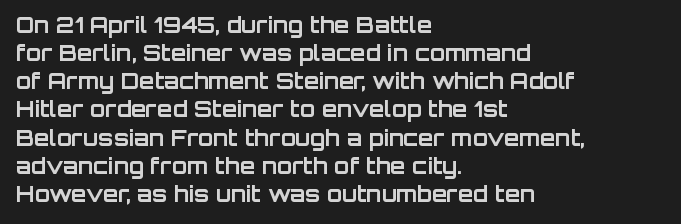
The image shows 22 px bold type, upright; set left-aligned, normal line spacing (1.28x), normal letter spacing, not underlined.
